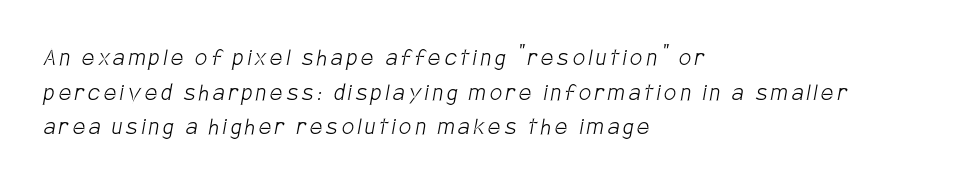
The image shows 27 px text type; set left-aligned, normal line spacing (1.28x), not underlined.
